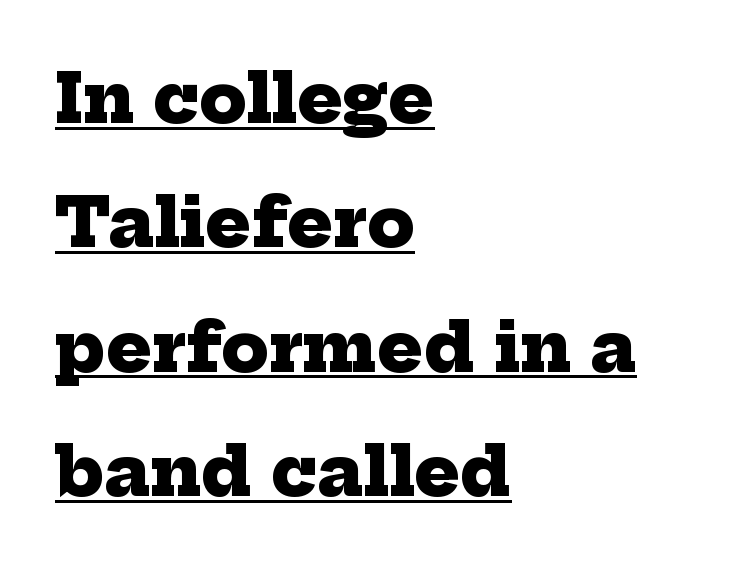
{"serif": "yes", "bold": "yes", "weight": "heavy", "width": "normal", "stroke_contrast": "low", "x_height": "medium", "monospaced": "no", "underline": "yes", "align": "left", "line_spacing_ratio": 1.83, "letter_spacing": "normal", "letter_spacing_em": 0.0, "glyph_px": 68}
